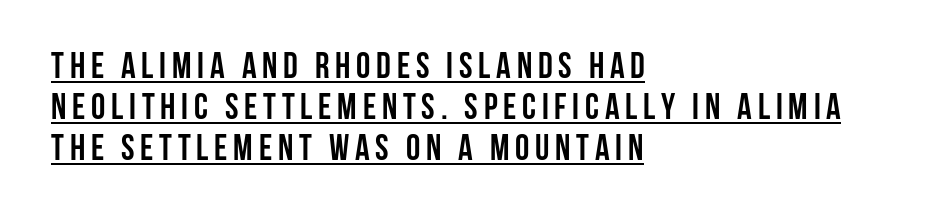
Q: Is the text bold? A: Yes.
Q: Is the text italic (slanted)? A: No, it is upright.
Q: Is the typeface a serif or a sans-serif typeface? A: Sans-serif.
Q: Is the text underlined? A: Yes.
Q: How is the paragraph aligned? A: Left-aligned.
Q: Is the spacing between lines tight, normal or loose? A: Tight.
Q: Width (condensed, normal, or wide)? A: Condensed.
Q: Stroke contrast? A: Low.
Q: x-height? A: Large.
Q: Monospaced? A: No.
